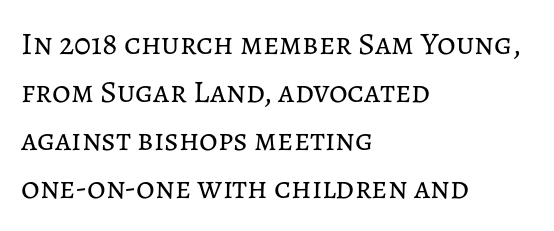
Here the glyphs are tracked normally, forming tight word shapes. Nope, not italic — everything's standing straight. Reading down the block, your eye returns to a fixed left position each line. The letters advance in unequal steps, a hallmark of proportional type. How would I describe the line gaps? Plain and ordinary.
